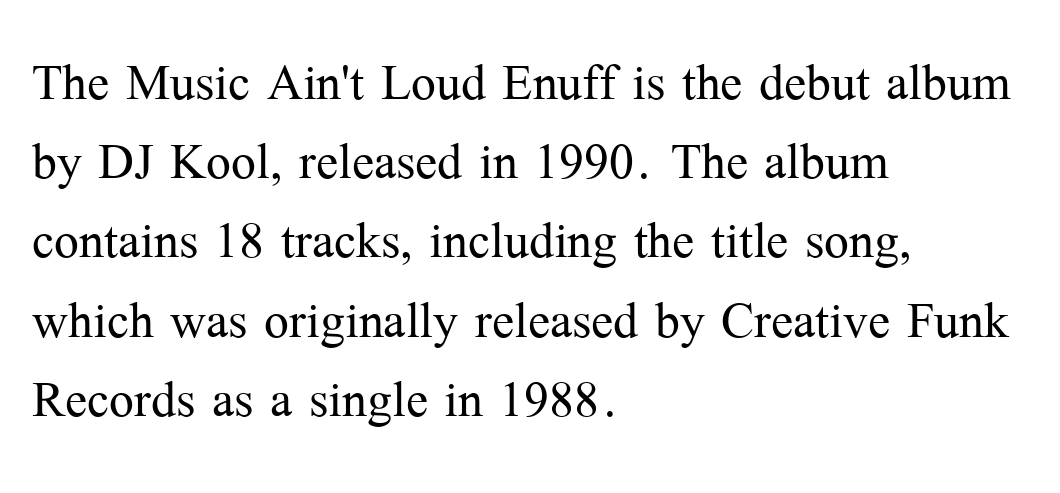
{"serif": "yes", "italic": "no", "bold": "no", "weight": "light", "width": "normal", "stroke_contrast": "medium", "x_height": "medium", "monospaced": "no", "underline": "no", "align": "left", "line_spacing_ratio": 1.2, "letter_spacing": "normal", "letter_spacing_em": 0.0, "glyph_px": 66}
